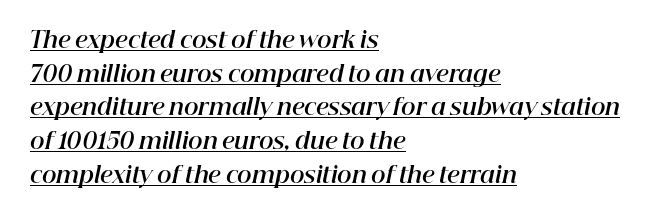
The image shows 22 px bold type, italic (leaning right); set left-aligned, normal line spacing (1.53x), normal letter spacing, underlined.
